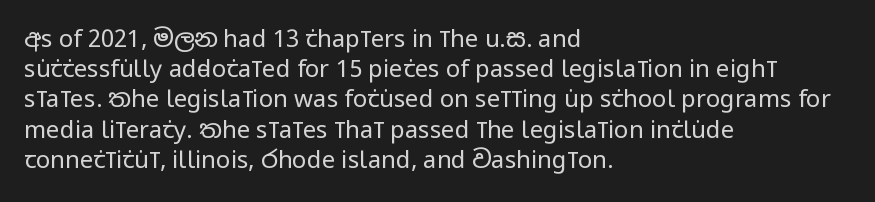
The image shows 24 px text type, upright; set left-aligned, normal line spacing (1.26x), normal letter spacing, not underlined.
